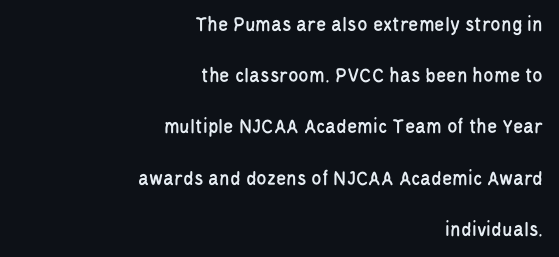
{"italic": "no", "underline": "no", "align": "right", "line_spacing": "loose", "line_spacing_ratio": 2.44, "letter_spacing": "normal", "letter_spacing_em": 0.0, "glyph_px": 21}
